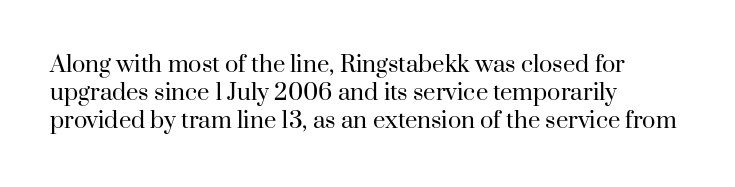
Q: Is the text bold? A: No.
Q: Is the text italic (slanted)? A: No, it is upright.
Q: Is the text underlined? A: No.
Q: How is the paragraph aligned? A: Left-aligned.
Q: Is the spacing between letters normal or unusually wide? A: Normal.
Q: Is the spacing between lines tight, normal or loose? A: Normal.
